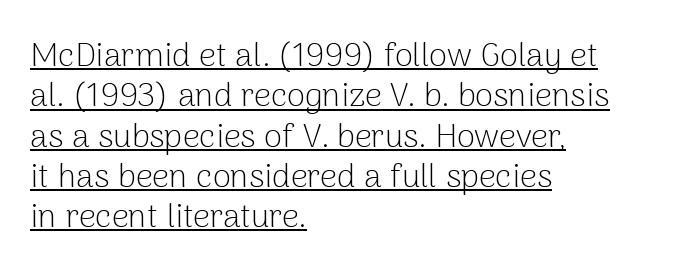
No italicization has been applied; the sample stays upright. Typographically, this falls in the sans-serif category. A typographer would call this underscored text. Caption: multi-line text, flush left, ragged right. The weight tops out at a normal text grade. Character widths vary here, with narrow letters taking less room than wide ones.
